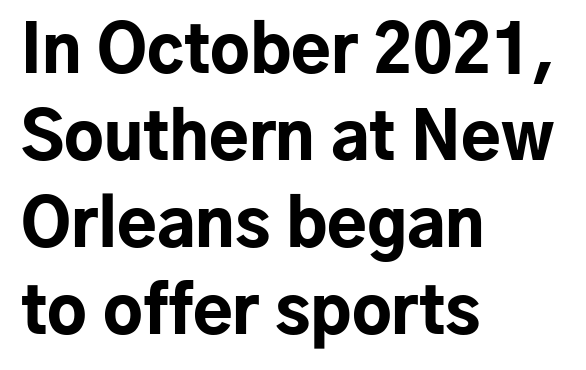
This sample uses an upright cut, with every glyph sitting square on the baseline. Words float on clear page, feet unadorned. Grotesque or geometric, the face here clearly has no serifs. Normally led — the rows are evenly, conventionally spaced. All the whitespace from short lines collects on the right. Observe the ordinary spacing: letters are neighbours, not strangers.
